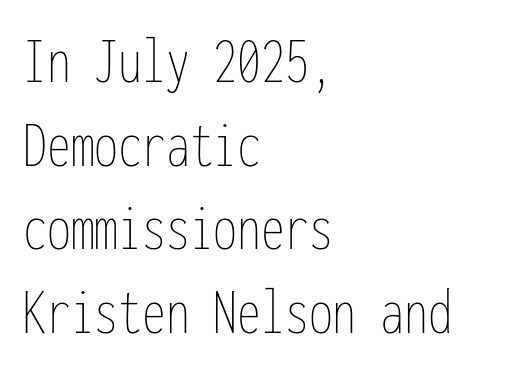
Q: Is the text bold? A: No.
Q: Is the text italic (slanted)? A: No, it is upright.
Q: Is the text underlined? A: No.
Q: How is the paragraph aligned? A: Left-aligned.
Q: Is the spacing between letters normal or unusually wide? A: Normal.
Q: Width (condensed, normal, or wide)? A: Condensed.
Q: Stroke contrast? A: Low.
Q: x-height? A: Medium.
Q: Monospaced? A: Yes.
